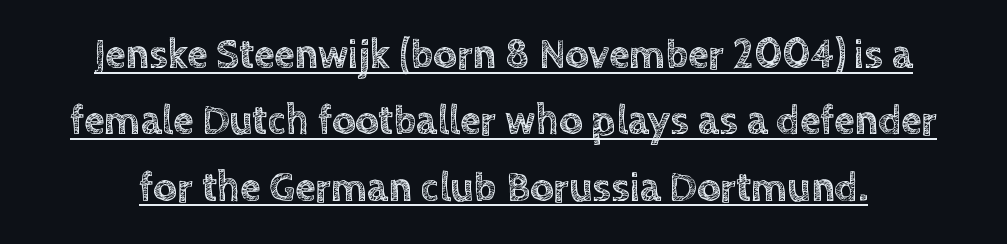
The image shows 41 px text type, upright; set normal line spacing (1.62x), normal letter spacing, underlined; a large x-height.
